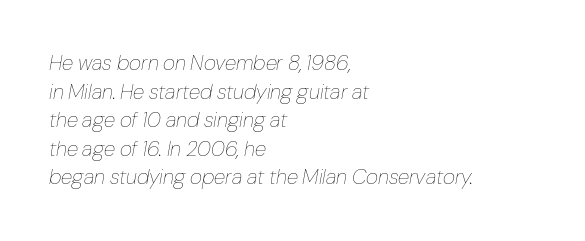
{"italic": "yes", "lean": "right", "slant_degrees": 10, "bold": "no", "underline": "no", "align": "left", "line_spacing": "normal", "line_spacing_ratio": 1.36, "letter_spacing": "normal", "letter_spacing_em": 0.0, "glyph_px": 21}
